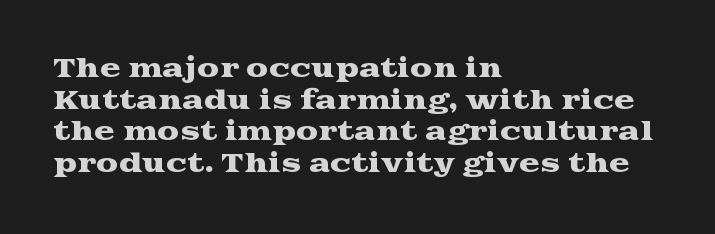
Q: Is the text italic (slanted)? A: No, it is upright.
Q: Is the text underlined? A: No.
Q: How is the paragraph aligned? A: Left-aligned.
Q: Is the spacing between letters normal or unusually wide? A: Normal.
Q: Is the spacing between lines tight, normal or loose? A: Normal.
